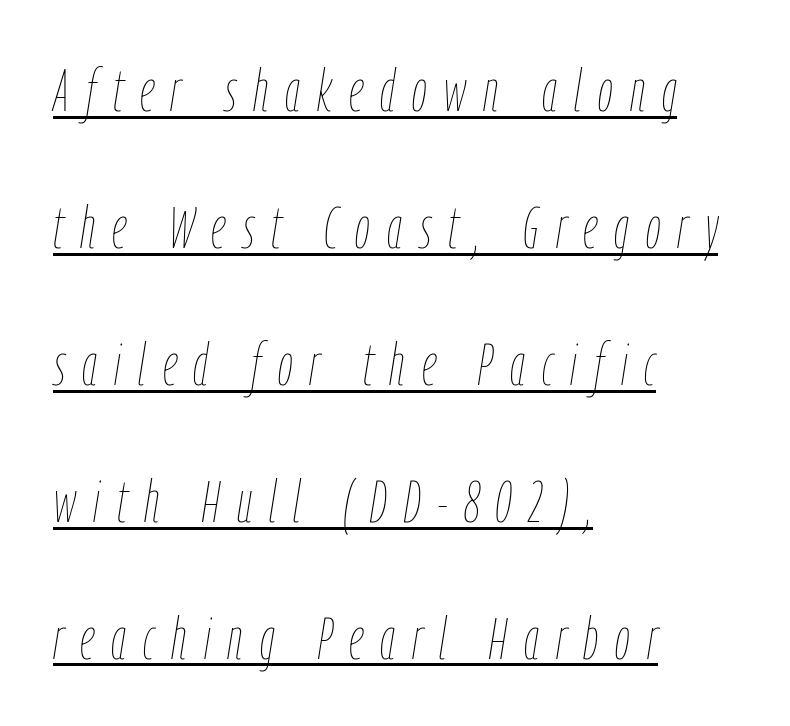
The image shows 59 px thin, condensed type, italic (leaning right); set left-aligned, loose line spacing (2.32x), unusually wide letter spacing (+0.29 em), underlined; low stroke contrast and a medium x-height.
